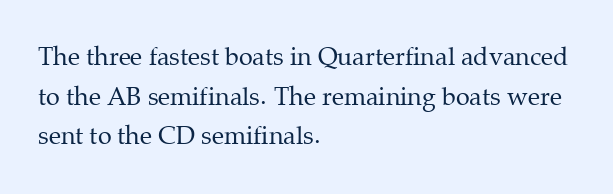
The image shows 25 px text type, upright; set left-aligned, normal line spacing (1.59x), normal letter spacing, not underlined.
